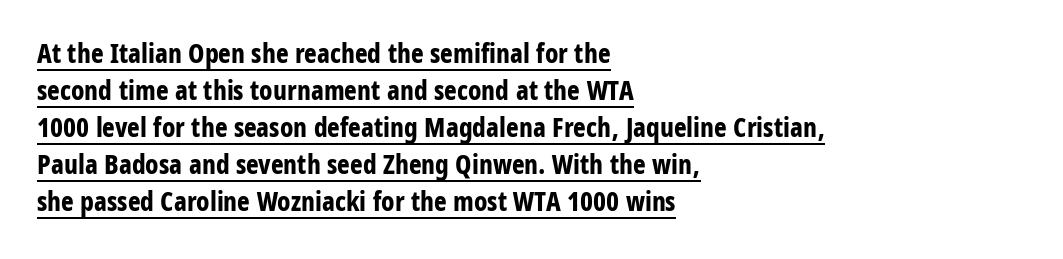
The specimen includes a rule beneath the text block's lines. Nobody touched the tracking dial on this one. The text block is weighted toward the left margin, trailing off unevenly rightward. The face used here has the dense, thick strokes of a bold.
